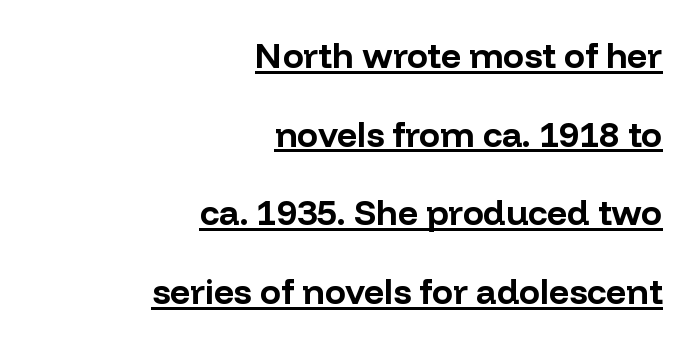
This sample uses a sans-serif face. No italicization has been applied; the sample stays upright. Line endings align vertically; line beginnings do not. The lettering is marked with a stroke running underneath it. Heft: maximum for text — a bold.
